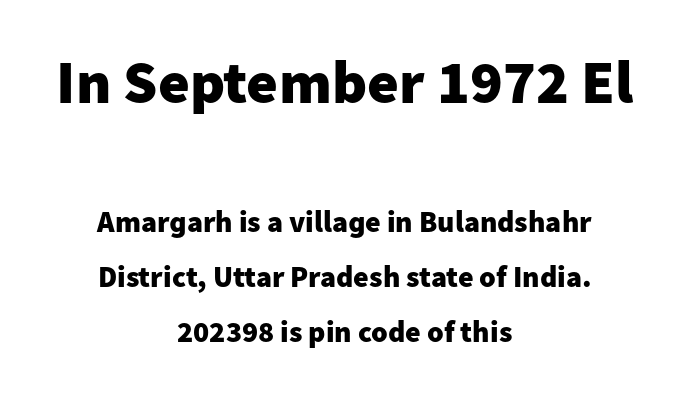
{"serif": "no", "italic": "no", "bold": "yes", "weight": "heavy", "width": "normal", "stroke_contrast": "low", "x_height": "medium", "monospaced": "no", "underline": "no", "align": "center", "line_spacing_ratio": 1.83, "letter_spacing": "normal", "letter_spacing_em": 0.0, "larger_block": "first", "size_ratio": 2.03, "glyph_px": 61}
